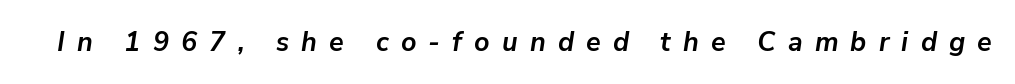
{"italic": "yes", "lean": "right", "slant_degrees": 9, "bold": "yes", "underline": "no", "letter_spacing": "wide", "letter_spacing_em": 0.45, "glyph_px": 27}
